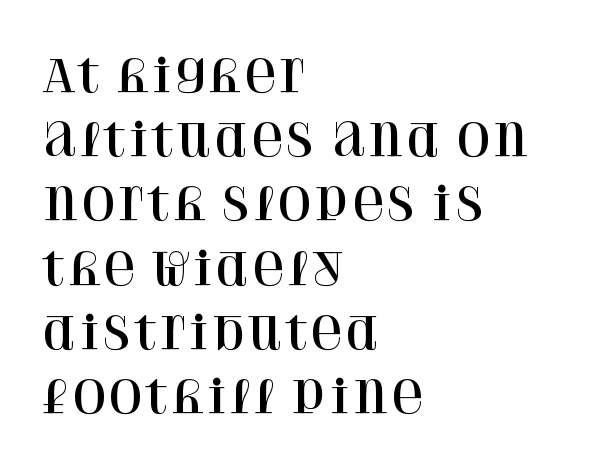
Each line starts at the same left margin while the right side varies. Tracking value appears to be zero — textbook default spacing. Leading: standard. Check the space under the baseline: it is left empty. Do the letters lean? They stand straight.
